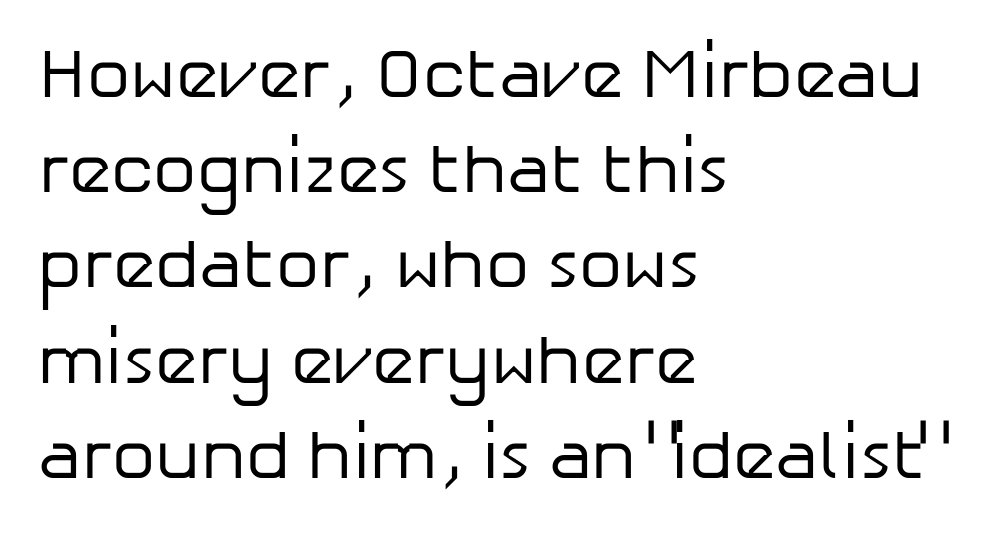
{"serif": "no", "italic": "no", "bold": "no", "weight": "regular", "width": "normal", "stroke_contrast": "low", "x_height": "medium", "monospaced": "no", "underline": "no", "align": "left", "line_spacing": "normal", "line_spacing_ratio": 1.38, "letter_spacing": "normal", "letter_spacing_em": 0.0, "glyph_px": 69}
